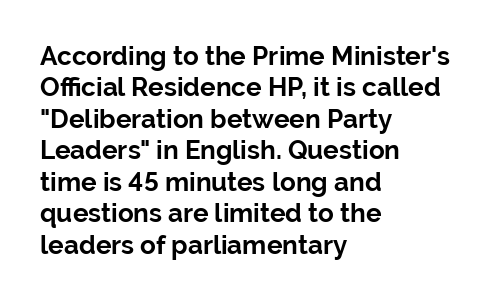
{"italic": "no", "bold": "yes", "underline": "no", "align": "left", "line_spacing_ratio": 1.21, "letter_spacing": "normal", "letter_spacing_em": 0.0, "glyph_px": 26}
